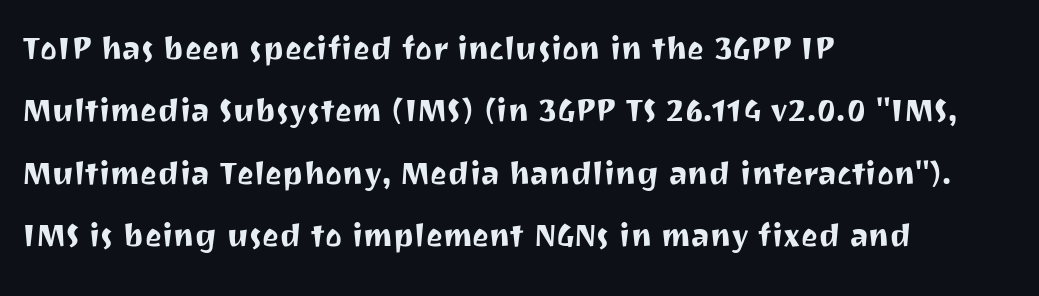
The image shows 40 px sans-serif type, upright; set left-aligned, normal line spacing (1.56x), normal letter spacing, not underlined; medium stroke contrast and a medium x-height.
